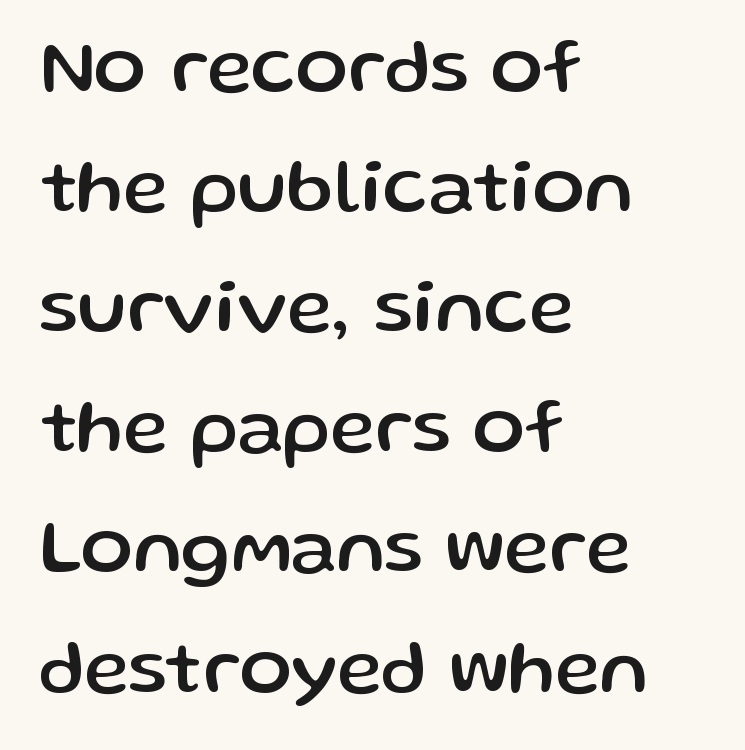
{"serif": "no", "italic": "no", "width": "normal", "stroke_contrast": "low", "x_height": "medium", "monospaced": "no", "underline": "no", "align": "left", "line_spacing": "normal", "line_spacing_ratio": 1.56, "letter_spacing": "normal", "letter_spacing_em": 0.0, "glyph_px": 77}
